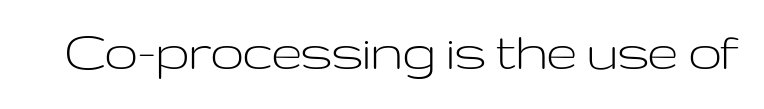
The image shows 59 px light, wide sans-serif type, upright; set normal letter spacing, not underlined; low stroke contrast and a medium x-height.
